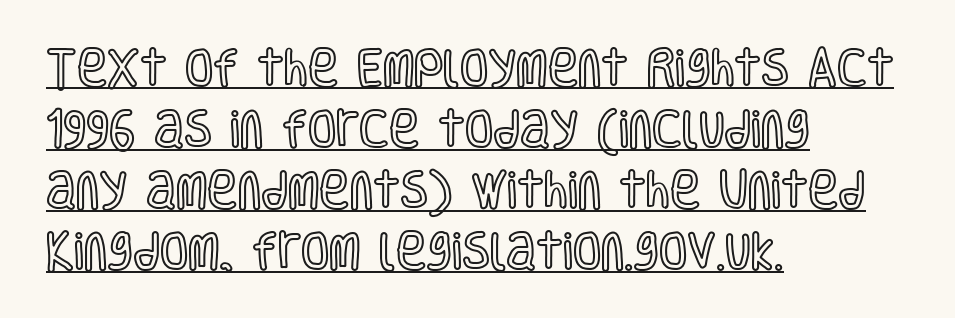
Q: Is the text italic (slanted)? A: No, it is upright.
Q: Is the text underlined? A: Yes.
Q: How is the paragraph aligned? A: Left-aligned.
Q: Is the spacing between letters normal or unusually wide? A: Normal.
Q: Is the spacing between lines tight, normal or loose? A: Normal.
Q: Width (condensed, normal, or wide)? A: Condensed.
Q: x-height? A: Large.
Q: Monospaced? A: No.
